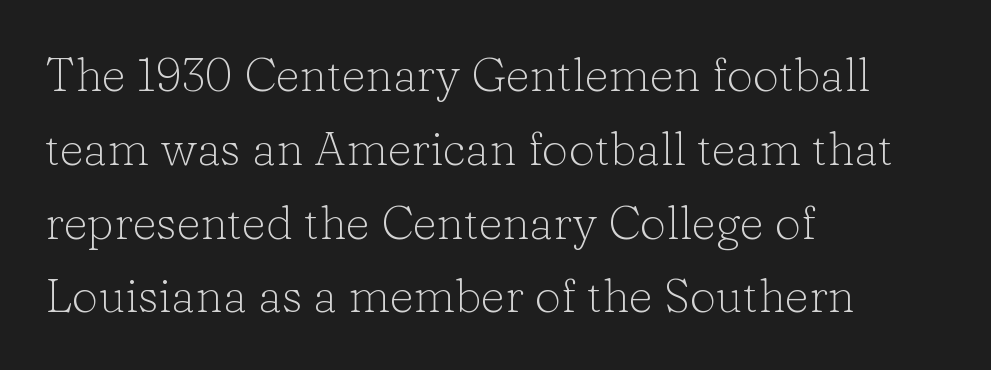
The image shows 47 px light serif type, upright; set left-aligned, normal line spacing (1.57x), normal letter spacing, not underlined; low stroke contrast and a medium x-height.
